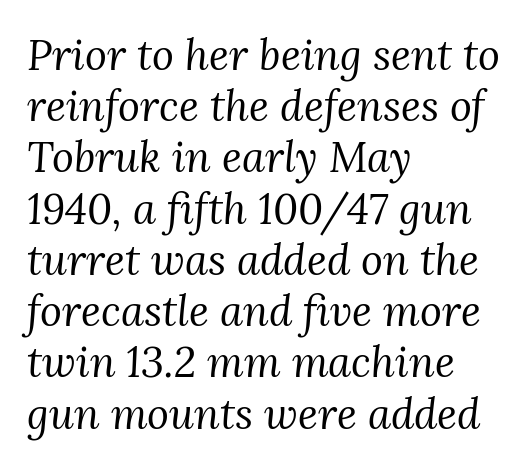
The image shows 42 px regular-weight serif type, italic (leaning right); set left-aligned, line spacing 1.22x, normal letter spacing, not underlined; medium stroke contrast and a medium x-height.
